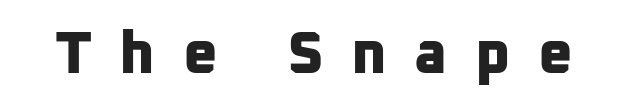
Think of a printed novel: that variable character pitch is what you see here. Descender tails drop into unmarked territory. The type family on display is of the sans-serif kind. A typesetter would call this heavily tracked-out type.
